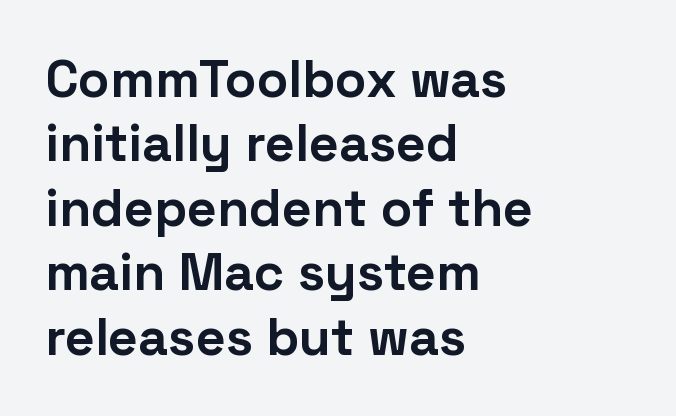
Q: Is the text bold? A: Yes.
Q: Is the text italic (slanted)? A: No, it is upright.
Q: Is the typeface a serif or a sans-serif typeface? A: Sans-serif.
Q: Is the text underlined? A: No.
Q: How is the paragraph aligned? A: Left-aligned.
Q: Is the spacing between letters normal or unusually wide? A: Normal.
Q: Width (condensed, normal, or wide)? A: Normal.
Q: Stroke contrast? A: Low.
Q: x-height? A: Medium.
Q: Monospaced? A: No.
